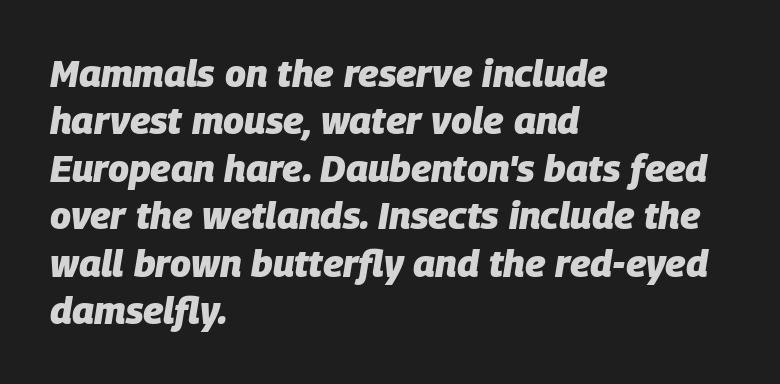
Honestly, the letter spacing is just normal — you wouldn't notice it. The leading is moderate, giving the passage an even texture. Note the varied advance widths — an 'i' is clearly narrower than an 'm'. Is the block centered? No — it sits flush against the left margin. Summary of weight: heavy, a full bold.
